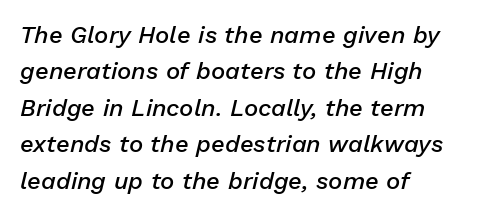
The image shows 24 px text type, italic (leaning right); set left-aligned, normal line spacing (1.52x), normal letter spacing, not underlined.
